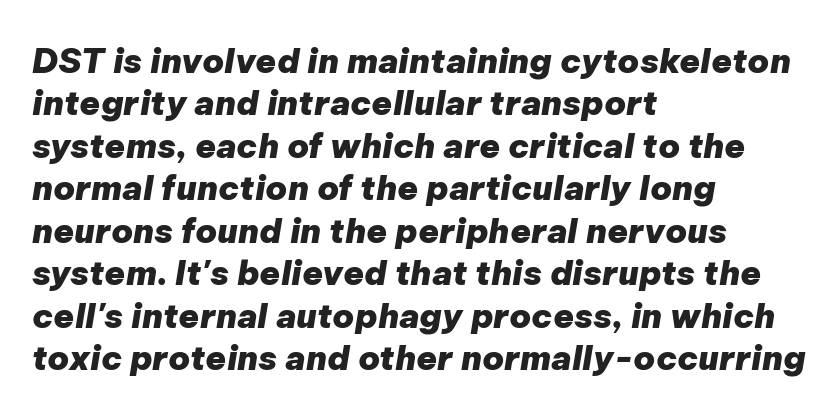
The text block is weighted toward the left margin, trailing off unevenly rightward. Honestly, the letter spacing is just normal — you wouldn't notice it. There's an unmistakable incline to the writing here. Words float on clear page, feet unadorned.
